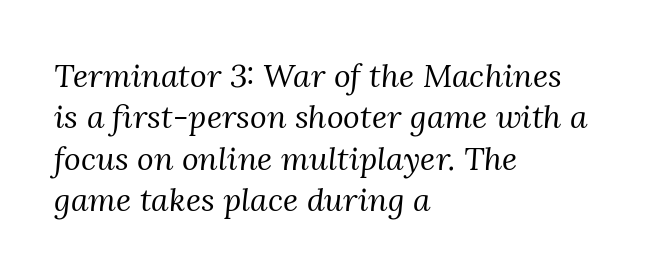
Q: Is the text bold? A: No.
Q: Is the text italic (slanted)? A: Yes, it leans right by about 3 degrees.
Q: Is the typeface a serif or a sans-serif typeface? A: Serif.
Q: Is the text underlined? A: No.
Q: How is the paragraph aligned? A: Left-aligned.
Q: Is the spacing between letters normal or unusually wide? A: Normal.
Q: Is the spacing between lines tight, normal or loose? A: Normal.
Q: Width (condensed, normal, or wide)? A: Normal.
Q: Stroke contrast? A: Medium.
Q: x-height? A: Medium.
Q: Monospaced? A: No.
